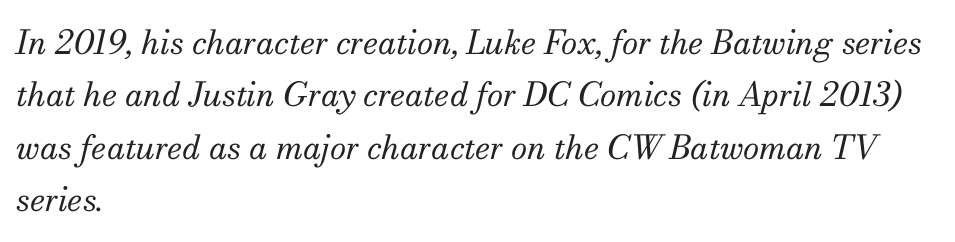
{"serif": "yes", "italic": "yes", "lean": "right", "slant_degrees": 13, "bold": "no", "weight": "regular", "width": "normal", "stroke_contrast": "medium", "x_height": "small", "monospaced": "no", "underline": "no", "align": "left", "line_spacing": "normal", "line_spacing_ratio": 1.59, "letter_spacing": "normal", "letter_spacing_em": 0.0, "glyph_px": 33}
